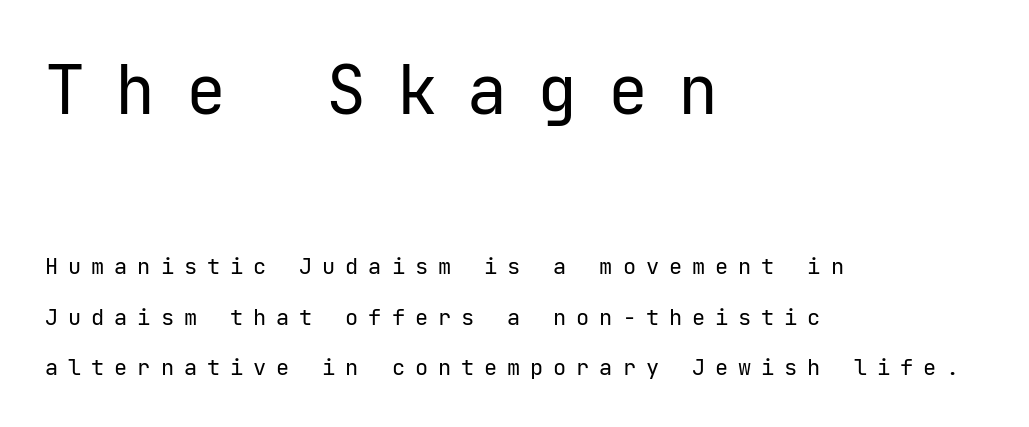
{"serif": "no", "italic": "no", "bold": "no", "weight": "regular", "width": "normal", "stroke_contrast": "low", "x_height": "medium", "underline": "no", "align": "left", "line_spacing": "loose", "line_spacing_ratio": 2.28, "letter_spacing": "wide", "letter_spacing_em": 0.45, "larger_block": "first", "size_ratio": 3.05, "glyph_px": 67}
